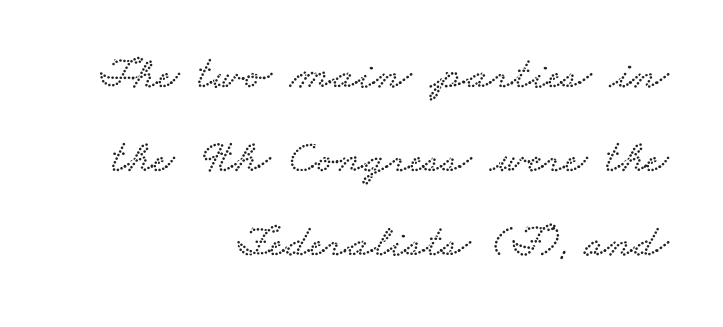
The image shows 47 px wide serif type; set right-aligned, line spacing 1.79x, normal letter spacing, not underlined; low stroke contrast and a small x-height.
